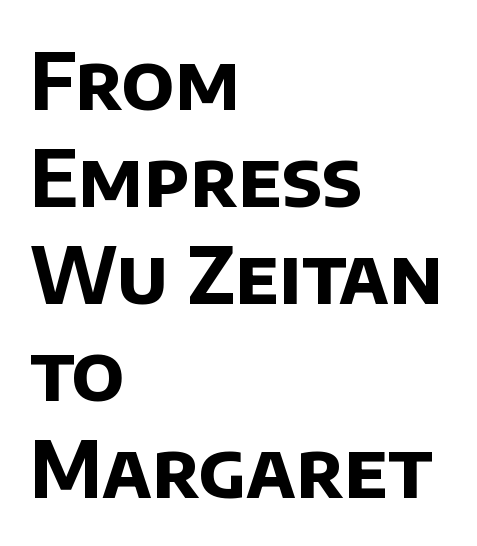
The type is set solid horizontally, with unmodified tracking. Just letters on the line, the space beneath them empty. A typesetter would call this proportional, since set widths differ per character. The letters are bold, with thick, heavy strokes. The glyphs in this specimen are sans serif.
